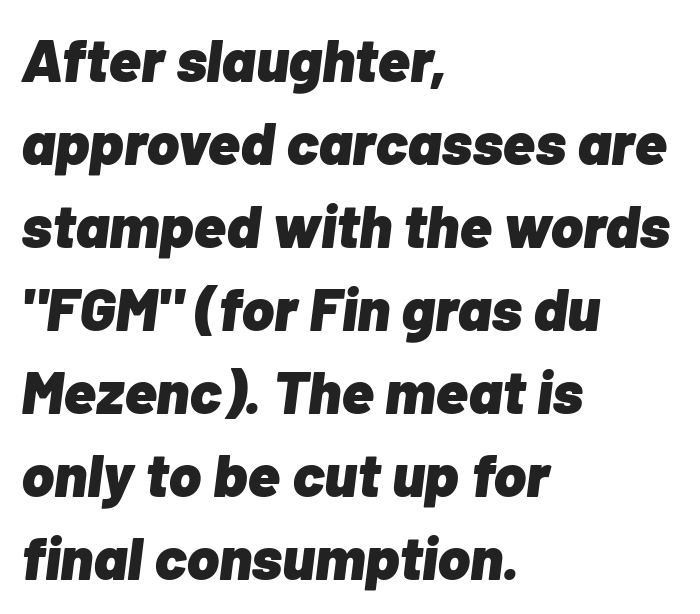
Q: Is the text bold? A: Yes.
Q: Is the text italic (slanted)? A: Yes, it leans right by about 7 degrees.
Q: Is the text underlined? A: No.
Q: How is the paragraph aligned? A: Left-aligned.
Q: Is the spacing between letters normal or unusually wide? A: Normal.
Q: Is the spacing between lines tight, normal or loose? A: Normal.
Q: Width (condensed, normal, or wide)? A: Normal.
Q: Stroke contrast? A: Low.
Q: x-height? A: Medium.
Q: Monospaced? A: No.
